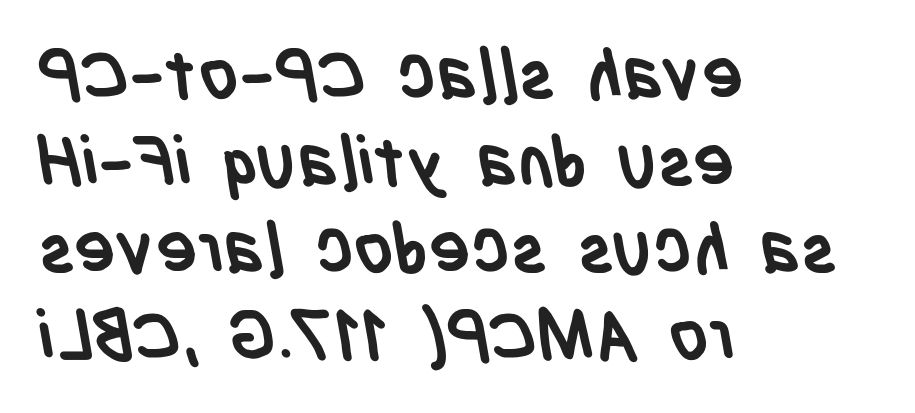
{"serif": "no", "bold": "yes", "weight": "semibold", "width": "condensed", "stroke_contrast": "low", "x_height": "large", "monospaced": "no", "underline": "no", "align": "left", "line_spacing": "normal", "line_spacing_ratio": 1.26, "letter_spacing": "normal", "letter_spacing_em": 0.0, "glyph_px": 69}
